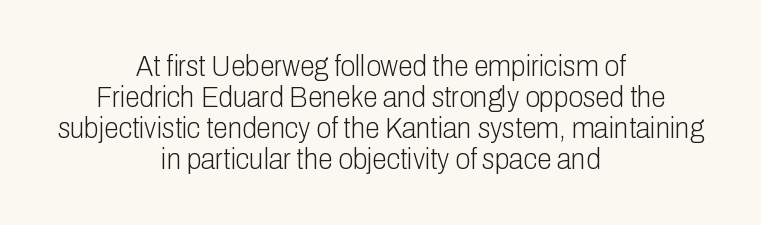
The image shows 30 px light, condensed sans-serif type, upright; set centered, tight line spacing (1.03x), normal letter spacing, not underlined; low stroke contrast and a medium x-height.
